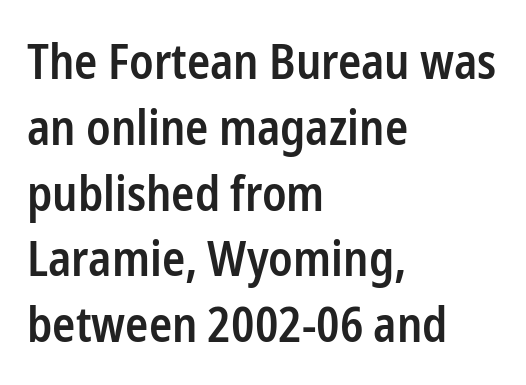
{"serif": "no", "italic": "no", "bold": "semi", "weight": "semibold", "width": "condensed", "stroke_contrast": "low", "x_height": "medium", "monospaced": "no", "underline": "no", "align": "left", "line_spacing": "normal", "line_spacing_ratio": 1.37, "letter_spacing": "normal", "letter_spacing_em": 0.0, "glyph_px": 48}
